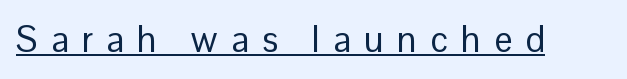
Q: Is the text bold? A: No.
Q: Is the text italic (slanted)? A: No, it is upright.
Q: Is the typeface a serif or a sans-serif typeface? A: Sans-serif.
Q: Is the text underlined? A: Yes.
Q: Is the spacing between letters normal or unusually wide? A: Unusually wide.
Q: Width (condensed, normal, or wide)? A: Normal.
Q: Stroke contrast? A: Low.
Q: x-height? A: Medium.
Q: Monospaced? A: No.
